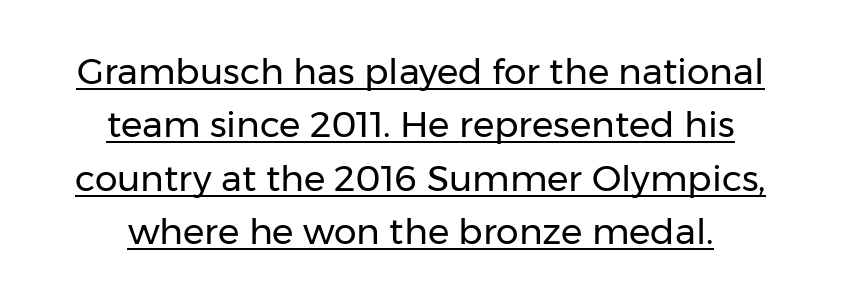
Q: Is the text bold? A: No.
Q: Is the text italic (slanted)? A: No, it is upright.
Q: Is the typeface a serif or a sans-serif typeface? A: Sans-serif.
Q: Is the text underlined? A: Yes.
Q: How is the paragraph aligned? A: Centered.
Q: Is the spacing between letters normal or unusually wide? A: Normal.
Q: Is the spacing between lines tight, normal or loose? A: Normal.
Q: Width (condensed, normal, or wide)? A: Normal.
Q: Stroke contrast? A: Low.
Q: x-height? A: Medium.
Q: Monospaced? A: No.
